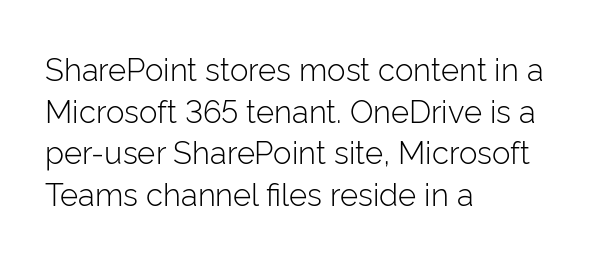
The image shows 31 px light sans-serif type, upright; set left-aligned, normal line spacing (1.34x), normal letter spacing, not underlined; low stroke contrast and a medium x-height.
